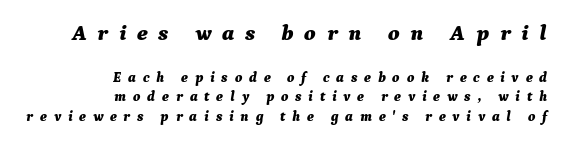
This rendering widens character spacing well past its baseline value. Which of the two is more prominent by size? The first, at the top. The specimen omits any rule beneath the text block's lines. Strong, thick strokes mark this as bold type.
